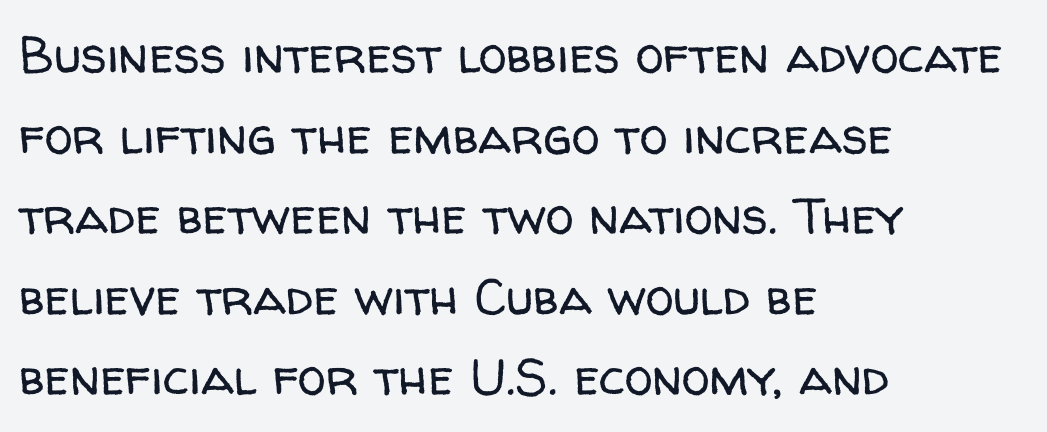
{"serif": "no", "italic": "no", "bold": "no", "weight": "regular", "width": "normal", "stroke_contrast": "low", "x_height": "medium", "monospaced": "no", "underline": "no", "align": "left", "line_spacing": "normal", "line_spacing_ratio": 1.58, "letter_spacing": "normal", "letter_spacing_em": 0.0, "glyph_px": 51}
